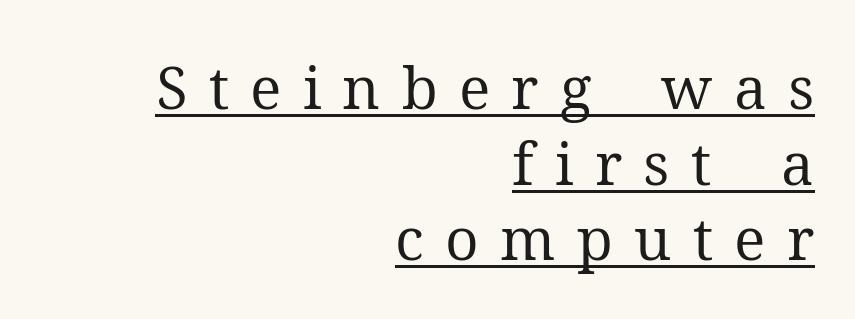
Q: Is the text bold? A: No.
Q: Is the text italic (slanted)? A: No, it is upright.
Q: Is the typeface a serif or a sans-serif typeface? A: Serif.
Q: Is the text underlined? A: Yes.
Q: How is the paragraph aligned? A: Right-aligned.
Q: Is the spacing between letters normal or unusually wide? A: Unusually wide.
Q: Is the spacing between lines tight, normal or loose? A: Normal.
Q: Width (condensed, normal, or wide)? A: Normal.
Q: Stroke contrast? A: Medium.
Q: x-height? A: Medium.
Q: Monospaced? A: No.
